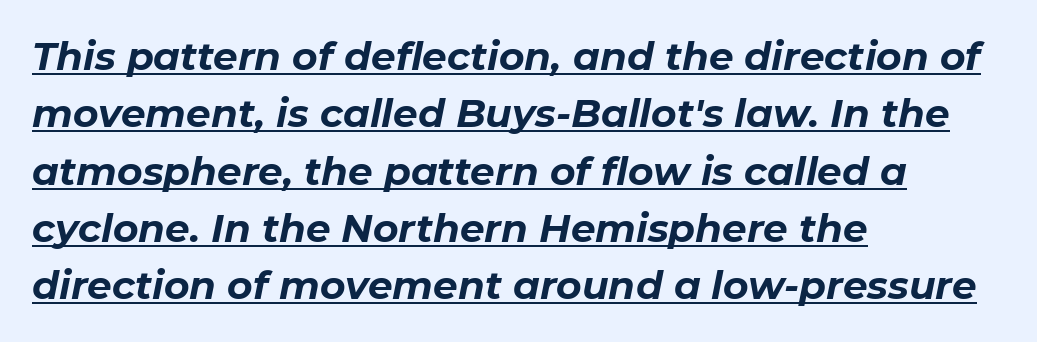
Q: Is the text bold? A: Yes.
Q: Is the text italic (slanted)? A: Yes, it leans right by about 11 degrees.
Q: Is the text underlined? A: Yes.
Q: How is the paragraph aligned? A: Left-aligned.
Q: Is the spacing between letters normal or unusually wide? A: Normal.
Q: Is the spacing between lines tight, normal or loose? A: Normal.
Q: Width (condensed, normal, or wide)? A: Normal.
Q: Stroke contrast? A: Low.
Q: x-height? A: Medium.
Q: Monospaced? A: No.
